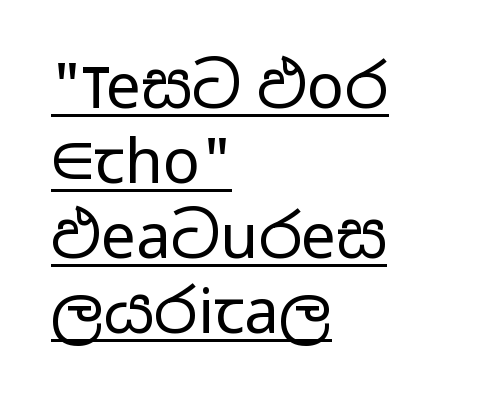
{"serif": "no", "italic": "no", "bold": "no", "weight": "regular", "width": "wide", "stroke_contrast": "low", "x_height": "medium", "monospaced": "no", "underline": "yes", "align": "left", "line_spacing_ratio": 1.21, "letter_spacing": "normal", "letter_spacing_em": 0.0, "glyph_px": 62}
